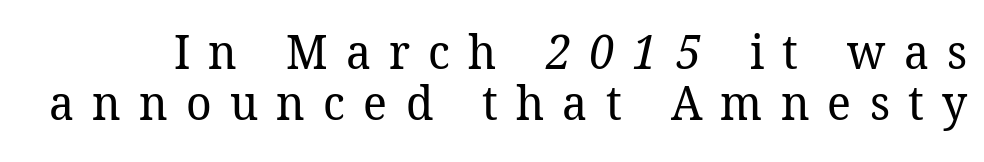
Q: Is the text bold? A: No.
Q: Is the typeface a serif or a sans-serif typeface? A: Serif.
Q: Is the text underlined? A: No.
Q: Is the spacing between letters normal or unusually wide? A: Unusually wide.
Q: Is the spacing between lines tight, normal or loose? A: Tight.
Q: Width (condensed, normal, or wide)? A: Normal.
Q: Stroke contrast? A: Low.
Q: x-height? A: Medium.
Q: Monospaced? A: No.
